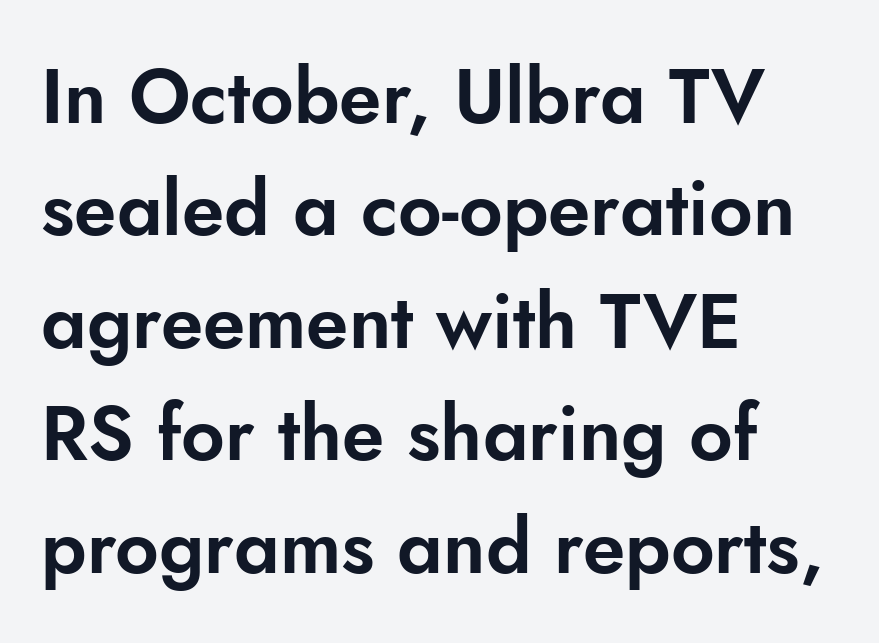
Q: Is the text italic (slanted)? A: No, it is upright.
Q: Is the typeface a serif or a sans-serif typeface? A: Sans-serif.
Q: Is the text underlined? A: No.
Q: How is the paragraph aligned? A: Left-aligned.
Q: Is the spacing between letters normal or unusually wide? A: Normal.
Q: Is the spacing between lines tight, normal or loose? A: Normal.
Q: Width (condensed, normal, or wide)? A: Normal.
Q: Stroke contrast? A: Low.
Q: x-height? A: Small.
Q: Monospaced? A: No.
